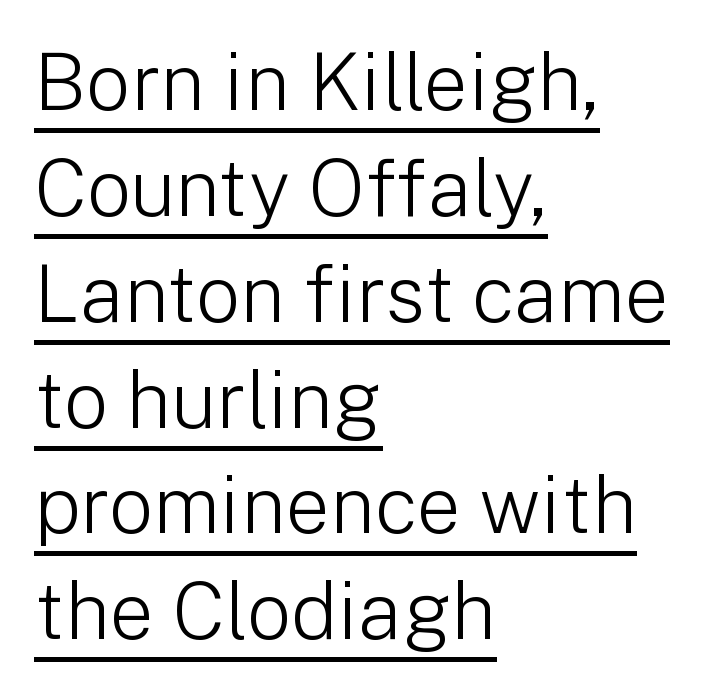
{"serif": "no", "italic": "no", "bold": "no", "weight": "light", "width": "normal", "stroke_contrast": "low", "x_height": "medium", "monospaced": "no", "underline": "yes", "align": "left", "line_spacing": "normal", "line_spacing_ratio": 1.34, "letter_spacing": "normal", "letter_spacing_em": 0.0, "glyph_px": 79}
